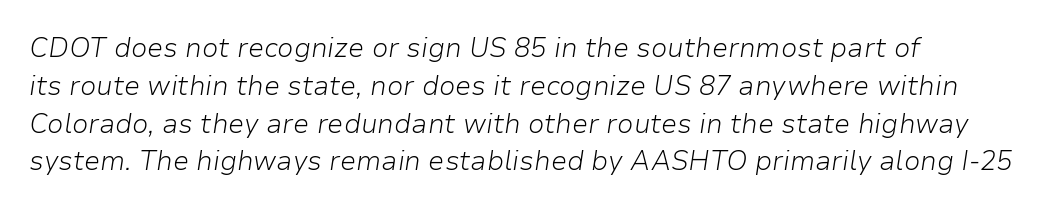
Leading matches the norm, producing a regular column. Layout note: lines flush left. The passage shown is not bold in any degree. A typesetter would call this zero additional tracking. The font's italic variant was chosen for this text.
